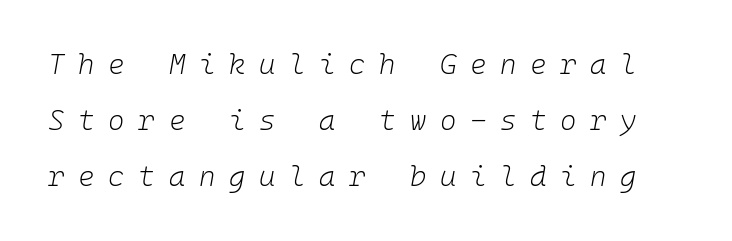
Q: Is the text bold? A: No.
Q: Is the text italic (slanted)? A: Yes, it leans right by about 10 degrees.
Q: Is the text underlined? A: No.
Q: Is the spacing between letters normal or unusually wide? A: Unusually wide.
Q: Is the spacing between lines tight, normal or loose? A: Loose.
Q: Width (condensed, normal, or wide)? A: Normal.
Q: Stroke contrast? A: Low.
Q: x-height? A: Medium.
Q: Monospaced? A: Yes.
